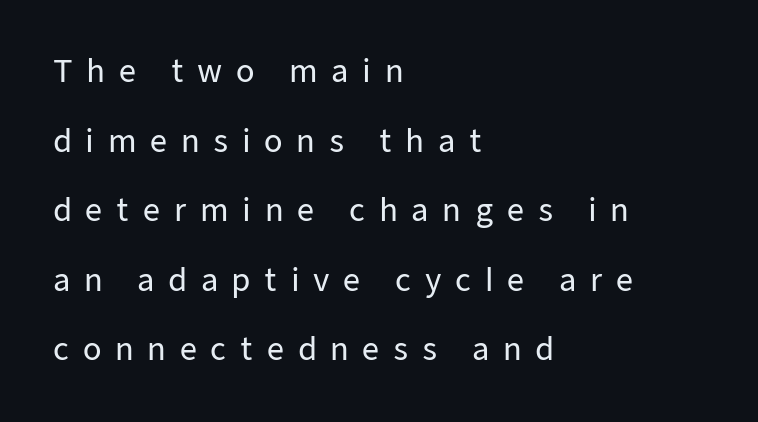
Compared with typical body copy, the letter spacing here is much looser. Glance below the letters and you will spot only blank space. In terms of letterform style, serifs are entirely absent. This is the regular roman posture of the typeface.
